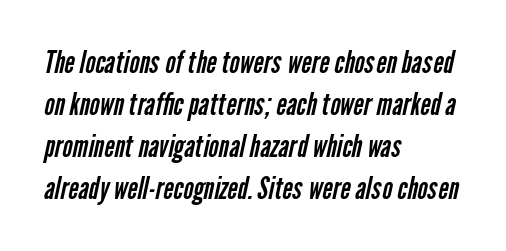
The image shows 31 px regular-weight, condensed sans-serif type; set left-aligned, normal line spacing (1.35x), normal letter spacing, not underlined; low stroke contrast and a medium x-height.
